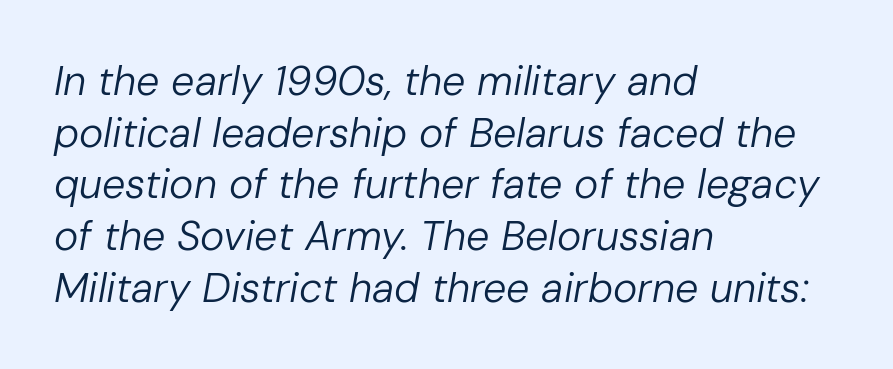
Teacher's note: observe the even left margin — that is flush-left alignment. Reading down the column, the eye jumps a familiar distance to each next line. You can tell it's italic because the verticals aren't actually vertical. Honestly, there is no underline to notice here at all. This sample has the flowing, uneven cadence of proportional lettering. How are the letters spaced? Ordinarily, with no added tracking.
